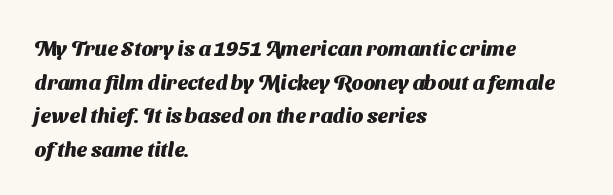
The image shows 21 px bold type; set left-aligned, normal line spacing (1.6x), normal letter spacing, not underlined.
